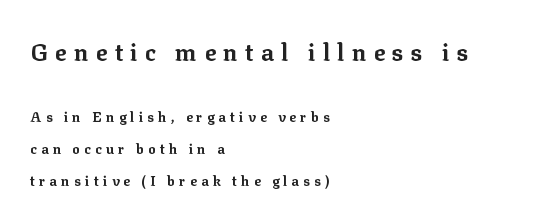
This sample uses an upright cut, with every glyph sitting square on the baseline. Heft: maximum for text — a bold. The compositor pushed each line to the left boundary. What's the leading like? Stretched, with rows far apart. Descenders hang freely into open space.
